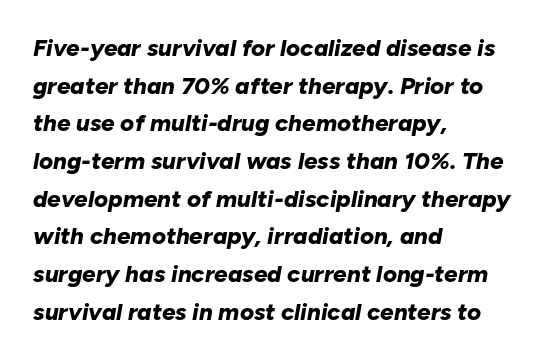
The image shows 24 px bold type, italic (leaning right); set left-aligned, normal line spacing (1.57x), normal letter spacing, not underlined.
